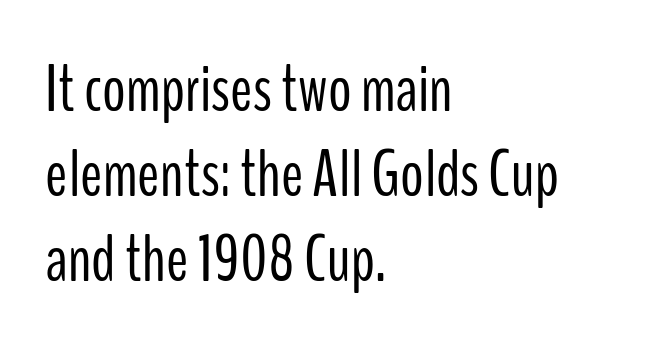
The letters stand straight up with perfectly vertical stems. The passage shown is typeset with a sans-serif family. Descender tails drop into unmarked territory. Proportional: the letters do not fall into vertical columns.
